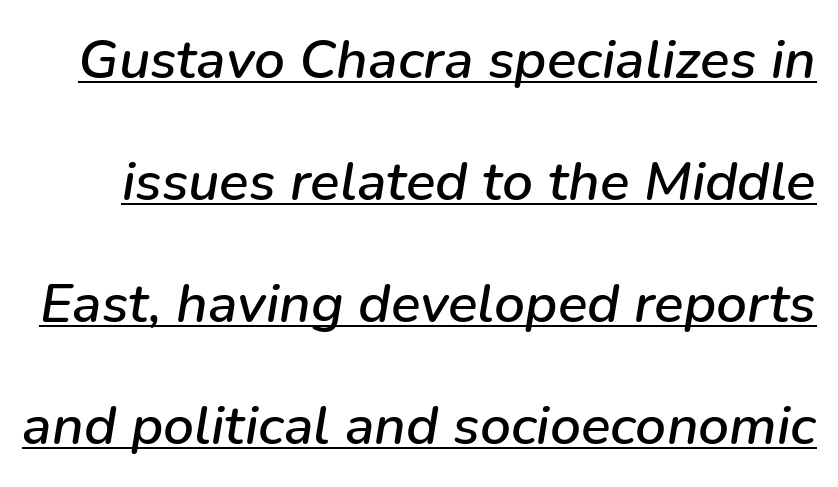
{"italic": "yes", "lean": "right", "slant_degrees": 9, "width": "normal", "stroke_contrast": "low", "x_height": "medium", "monospaced": "no", "underline": "yes", "line_spacing": "loose", "line_spacing_ratio": 2.22, "letter_spacing": "normal", "letter_spacing_em": 0.0, "glyph_px": 55}
